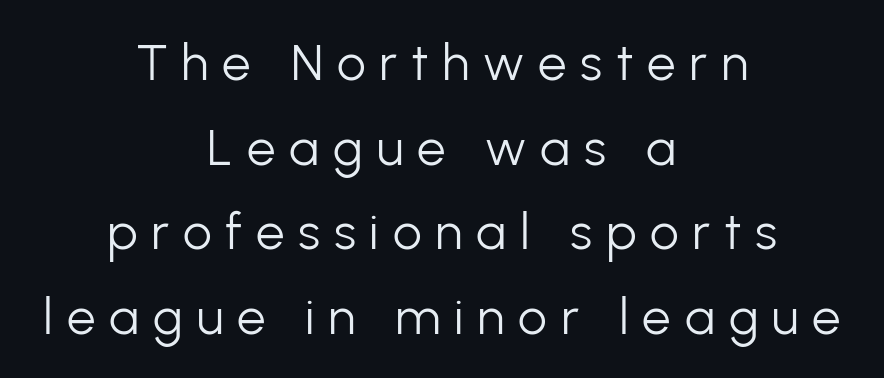
Q: Is the text bold? A: No.
Q: Is the text italic (slanted)? A: No, it is upright.
Q: Is the typeface a serif or a sans-serif typeface? A: Sans-serif.
Q: Is the text underlined? A: No.
Q: How is the paragraph aligned? A: Centered.
Q: Is the spacing between letters normal or unusually wide? A: Unusually wide.
Q: Is the spacing between lines tight, normal or loose? A: Normal.
Q: Width (condensed, normal, or wide)? A: Normal.
Q: Stroke contrast? A: Low.
Q: x-height? A: Medium.
Q: Monospaced? A: No.
